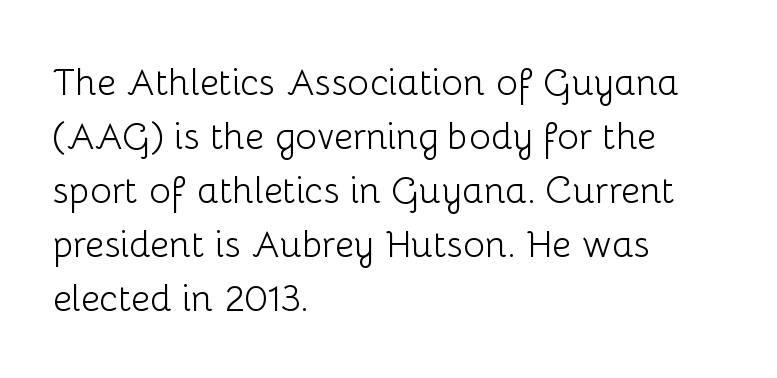
Normally led — the rows are evenly, conventionally spaced. Varying glyph widths throughout — classic text-font behaviour. The ragged edge is on the right, which tells us the setting is flush left. The characters display no serif detailing; their extremities are plain. Weight: not bold — regular or lighter. Posture: straight, roman, zero tilt.
